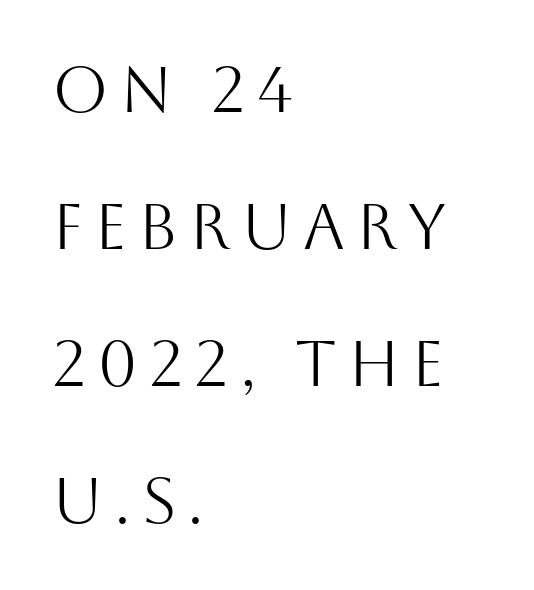
These lines stack with their left ends in a neat column. Each letter's strokes conclude bluntly, with no projecting serifs. Line spacing here is loose. Character widths vary here, with narrow letters taking less room than wide ones.
